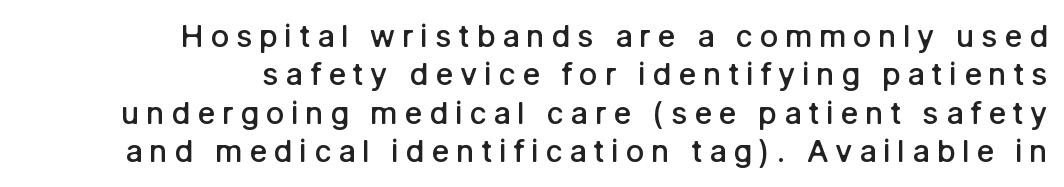
The image shows 31 px semibold sans-serif type, upright; set right-aligned, line spacing 1.24x, unusually wide letter spacing (+0.21 em), not underlined; low stroke contrast and a medium x-height.
